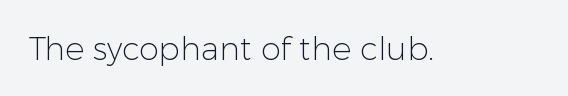
The face used here is a sans, in the tradition of grotesques and geometrics. These lines are rendered in a variable-pitch font. This rendering features lettering with no underline. Standard letterfit; no display-style spreading of the glyphs. The passage shown is not bold in any degree.
